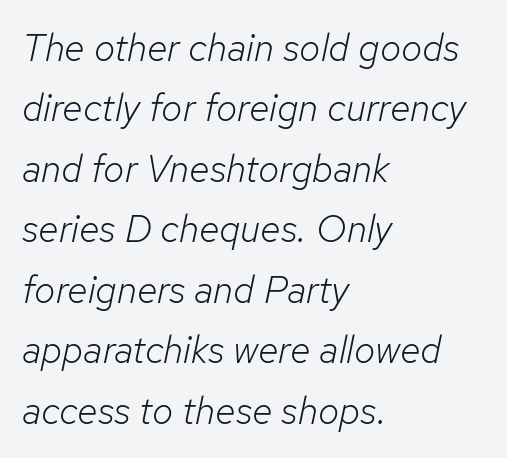
Q: Is the text bold? A: No.
Q: Is the text italic (slanted)? A: Yes, it leans right by about 12 degrees.
Q: Is the text underlined? A: No.
Q: How is the paragraph aligned? A: Left-aligned.
Q: Is the spacing between letters normal or unusually wide? A: Normal.
Q: Is the spacing between lines tight, normal or loose? A: Normal.
Q: Width (condensed, normal, or wide)? A: Normal.
Q: Stroke contrast? A: Low.
Q: x-height? A: Medium.
Q: Monospaced? A: No.
